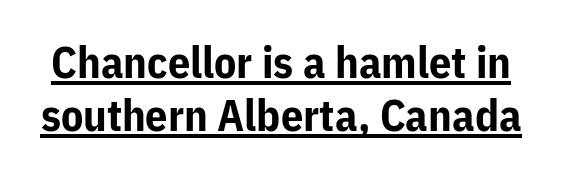
{"serif": "no", "italic": "no", "bold": "yes", "weight": "bold", "width": "normal", "stroke_contrast": "low", "x_height": "medium", "monospaced": "no", "underline": "yes", "line_spacing_ratio": 1.21, "letter_spacing": "normal", "letter_spacing_em": 0.0, "glyph_px": 44}
